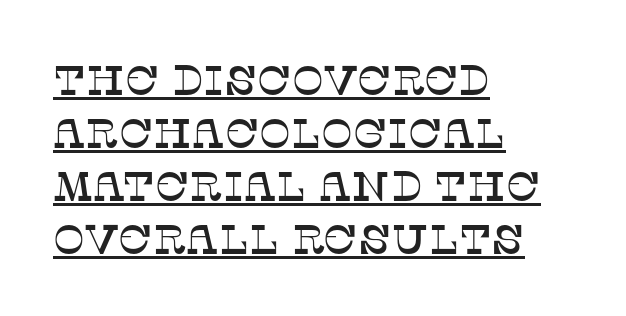
A baseline rule has been typeset under these characters. Varying glyph widths throughout — classic text-font behaviour. The specimen reads as upright at a glance. The text was rendered using a seriffed face with decorative stroke endings. The rendering keeps characters at their native spacing. A typesetter would call this leading conventional body-copy spacing.
